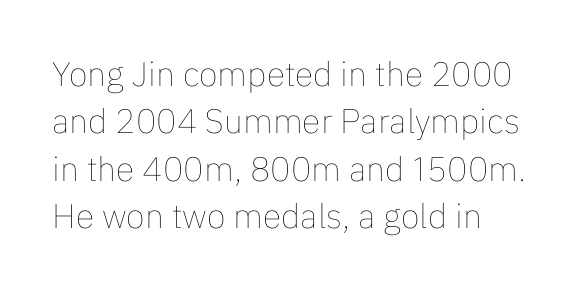
The image shows 34 px thin type, upright; set normal line spacing (1.39x), normal letter spacing, not underlined; low stroke contrast and a medium x-height.
